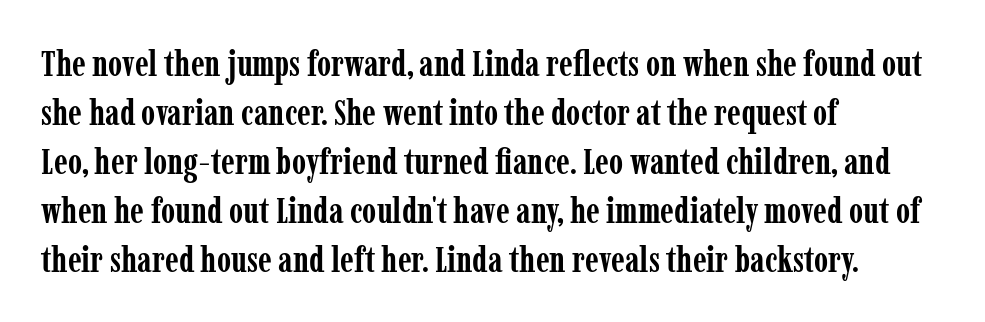
The image shows 36 px semibold, condensed serif type, upright; set left-aligned, normal line spacing (1.36x), normal letter spacing, not underlined; low stroke contrast and a medium x-height.
